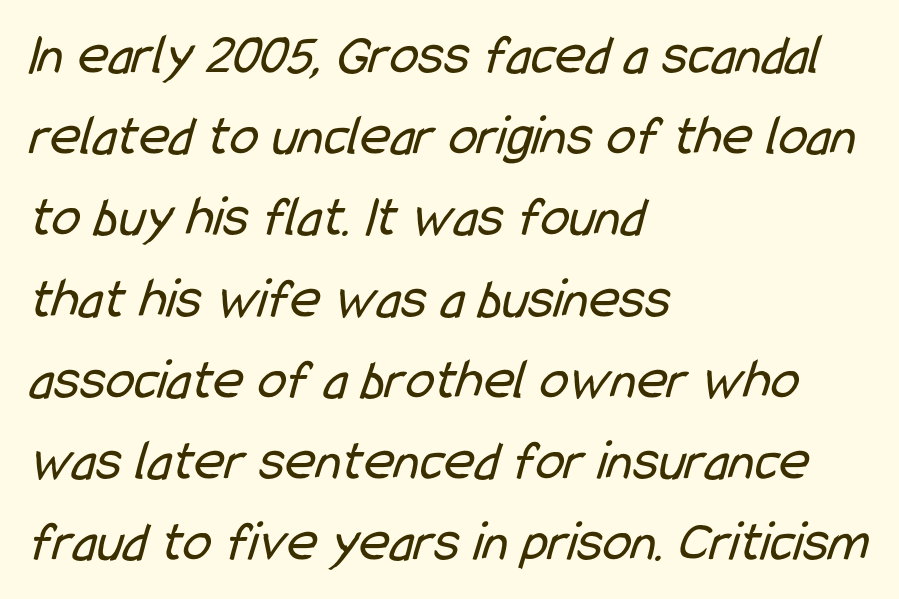
{"serif": "no", "bold": "no", "weight": "regular", "width": "condensed", "stroke_contrast": "low", "x_height": "medium", "monospaced": "no", "underline": "no", "align": "left", "line_spacing": "normal", "line_spacing_ratio": 1.4, "letter_spacing": "normal", "letter_spacing_em": 0.0, "glyph_px": 58}
